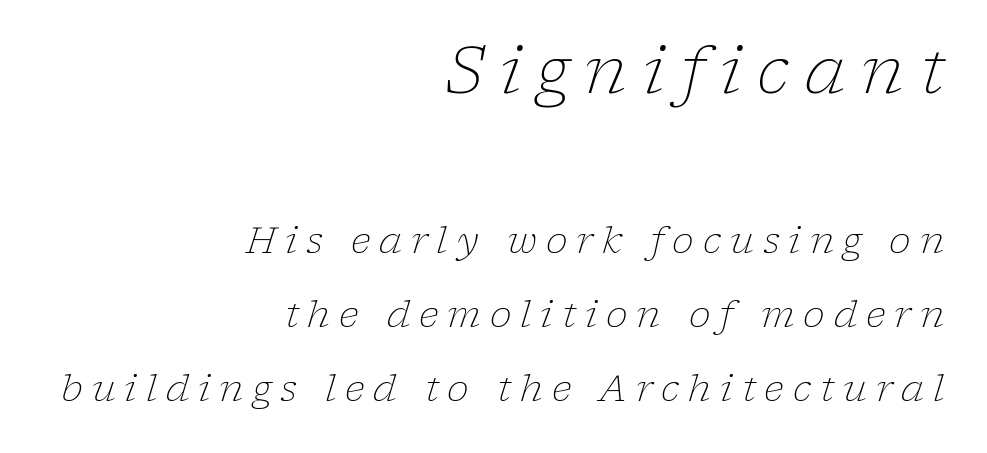
Q: Is the text bold? A: No.
Q: Is the text italic (slanted)? A: Yes, it leans right by about 17 degrees.
Q: Is the typeface a serif or a sans-serif typeface? A: Serif.
Q: Is the text underlined? A: No.
Q: How is the paragraph aligned? A: Right-aligned.
Q: Is the spacing between letters normal or unusually wide? A: Unusually wide.
Q: Is the spacing between lines tight, normal or loose? A: Loose.
Q: Which block of text is set in a larger size, the first (top) or the second (bottom)? A: The first (top) one.
Q: Width (condensed, normal, or wide)? A: Normal.
Q: Stroke contrast? A: Low.
Q: x-height? A: Medium.
Q: Monospaced? A: No.
